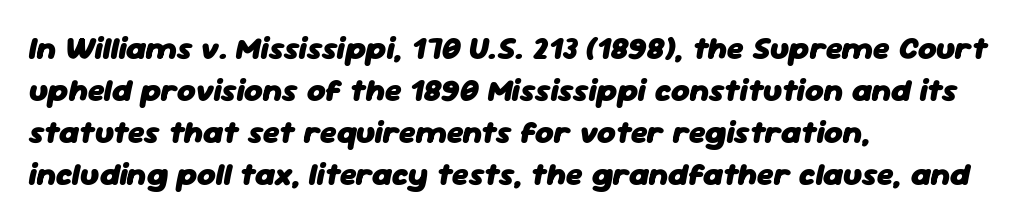
Q: Is the text bold? A: Yes.
Q: Is the text italic (slanted)? A: Yes, it leans right by about 11 degrees.
Q: Is the text underlined? A: No.
Q: How is the paragraph aligned? A: Left-aligned.
Q: Is the spacing between letters normal or unusually wide? A: Normal.
Q: Is the spacing between lines tight, normal or loose? A: Normal.
Q: Width (condensed, normal, or wide)? A: Normal.
Q: Stroke contrast? A: Low.
Q: x-height? A: Medium.
Q: Monospaced? A: No.
